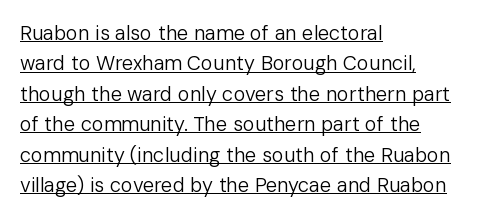
The horizontal fit of the characters is conventional and even. The leading is moderate, giving the passage an even texture. These glyphs show unthickened strokes, regular width or finer. Compared with a centered layout, this one pins lines to the left instead. A typesetter would mark this as roman, not italic. Is there an underline? Yes — a line sits under the letters.
